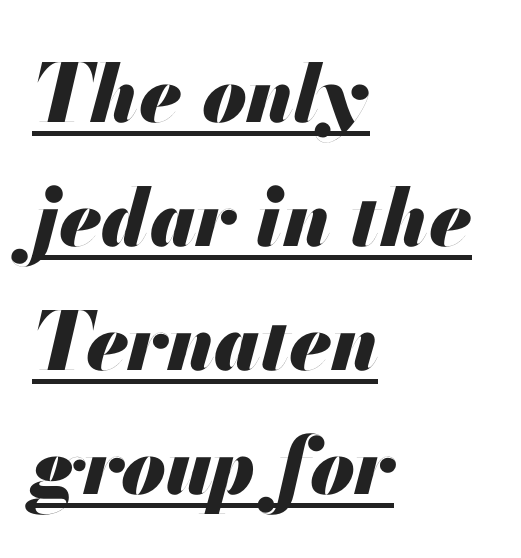
The image shows 80 px heavy type, italic (leaning right); set left-aligned, normal line spacing (1.55x), normal letter spacing, underlined; medium stroke contrast and a small x-height.
